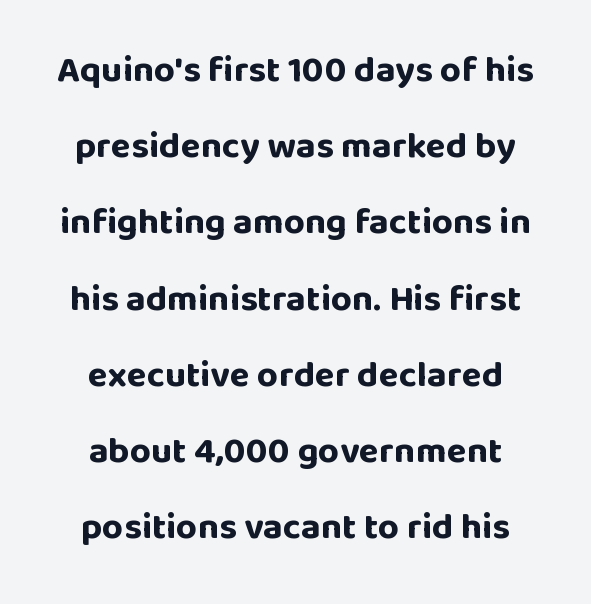
The image shows 37 px bold sans-serif type, upright; set centered, loose line spacing (2.06x), normal letter spacing, not underlined; low stroke contrast and a large x-height.
